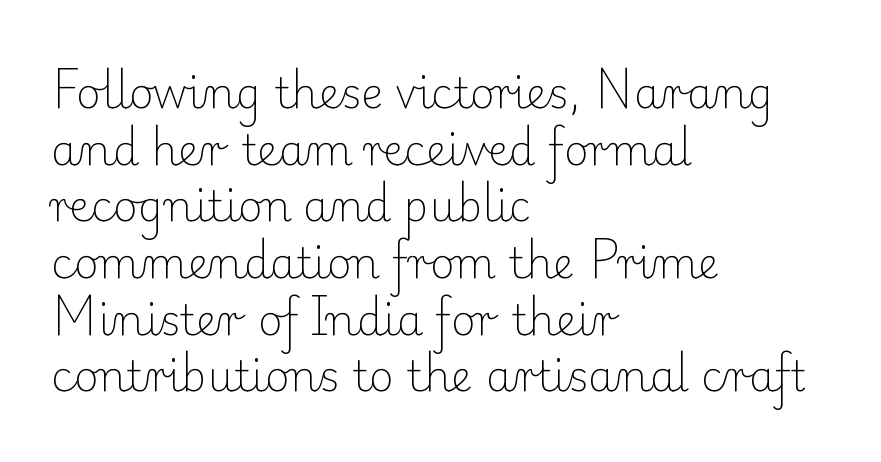
Each row of text sits above clean, open space. Unlike a clean sans, this face finishes its strokes with serifs. The letterforms sit at book weight or below. This is roman type, the default non-slanted kind.
